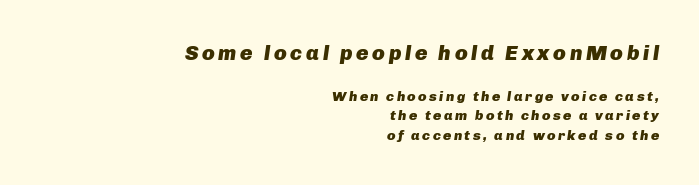
Q: Is the text bold? A: Yes.
Q: Is the text italic (slanted)? A: Yes, it leans right by about 8 degrees.
Q: Is the text underlined? A: No.
Q: How is the paragraph aligned? A: Right-aligned.
Q: Is the spacing between lines tight, normal or loose? A: Normal.
Q: Which block of text is set in a larger size, the first (top) or the second (bottom)? A: The first (top) one.
